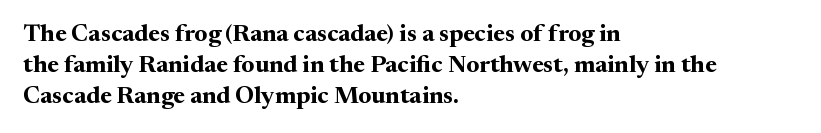
The image shows 24 px bold type, upright; set left-aligned, normal line spacing (1.29x), normal letter spacing, not underlined.
